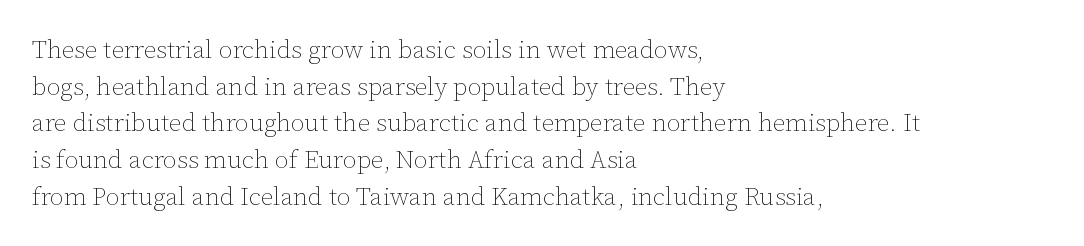
Q: Is the text bold? A: No.
Q: Is the text italic (slanted)? A: No, it is upright.
Q: Is the text underlined? A: No.
Q: How is the paragraph aligned? A: Left-aligned.
Q: Is the spacing between letters normal or unusually wide? A: Normal.
Q: Is the spacing between lines tight, normal or loose? A: Normal.
